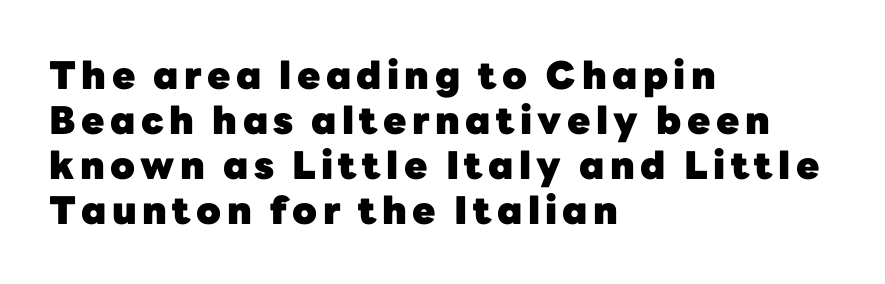
The image shows 38 px heavy sans-serif type, upright; set left-aligned, line spacing 1.18x, not underlined; low stroke contrast and a medium x-height.
